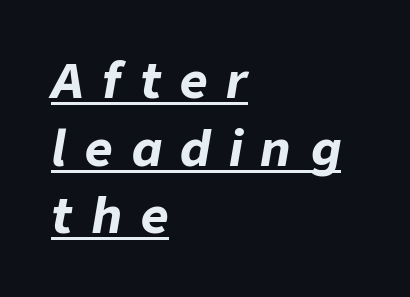
The image shows 48 px bold type, italic (leaning right); set left-aligned, normal line spacing (1.41x), unusually wide letter spacing (+0.39 em), underlined; low stroke contrast and a medium x-height.
